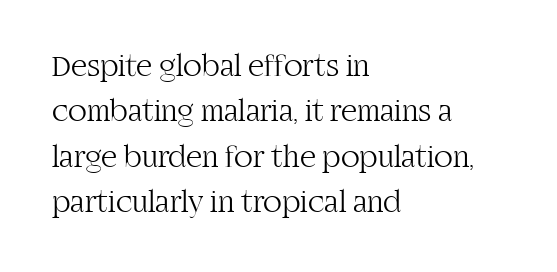
Q: Is the text bold? A: No.
Q: Is the text italic (slanted)? A: No, it is upright.
Q: Is the typeface a serif or a sans-serif typeface? A: Serif.
Q: Is the text underlined? A: No.
Q: How is the paragraph aligned? A: Left-aligned.
Q: Is the spacing between letters normal or unusually wide? A: Normal.
Q: Is the spacing between lines tight, normal or loose? A: Normal.
Q: Width (condensed, normal, or wide)? A: Normal.
Q: Stroke contrast? A: High.
Q: x-height? A: Large.
Q: Monospaced? A: No.
